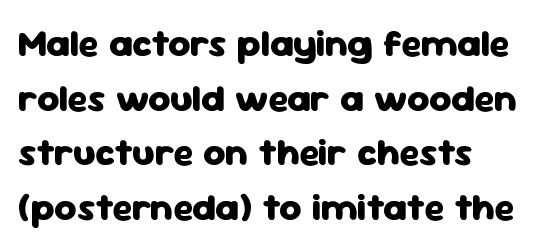
The image shows 38 px heavy sans-serif type, upright; set normal line spacing (1.44x), normal letter spacing, not underlined; low stroke contrast and a medium x-height.
